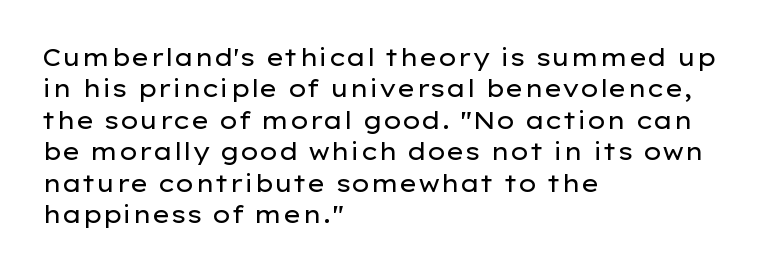
The image shows 24 px text type, upright; set left-aligned, normal line spacing (1.31x), normal letter spacing, not underlined.
